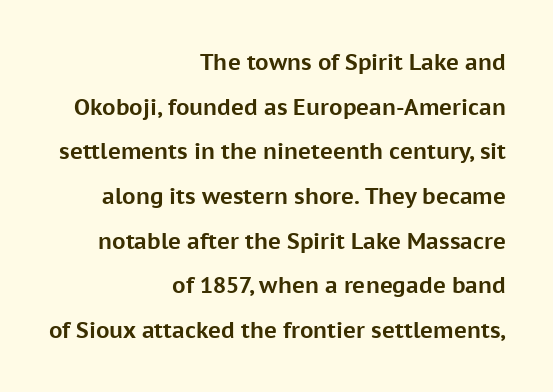
Q: Is the text bold? A: Yes.
Q: Is the text italic (slanted)? A: No, it is upright.
Q: Is the text underlined? A: No.
Q: How is the paragraph aligned? A: Right-aligned.
Q: Is the spacing between letters normal or unusually wide? A: Normal.
Q: Is the spacing between lines tight, normal or loose? A: Loose.
